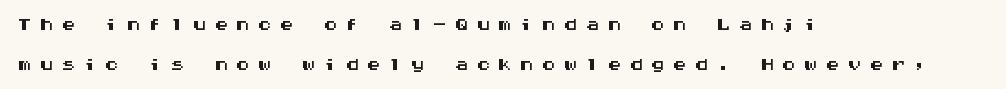
The image shows 28 px wide sans-serif type, upright, monospaced; set left-aligned, normal line spacing (1.42x), unusually wide letter spacing (+0.28 em), not underlined; medium stroke contrast and a large x-height.
